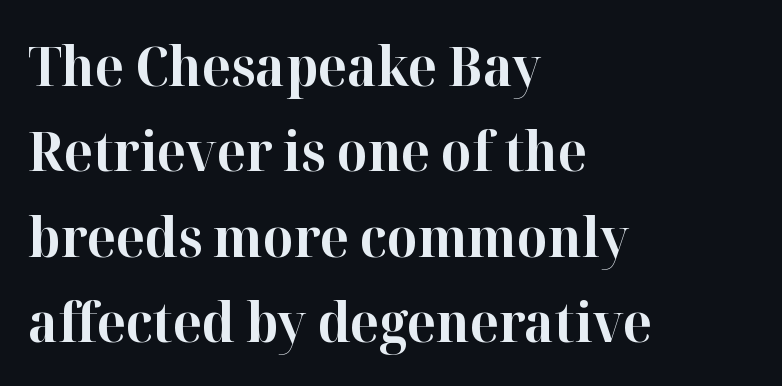
{"serif": "yes", "italic": "no", "bold": "yes", "weight": "bold", "width": "normal", "stroke_contrast": "high", "x_height": "medium", "monospaced": "no", "underline": "no", "align": "left", "line_spacing": "normal", "line_spacing_ratio": 1.58, "letter_spacing": "normal", "letter_spacing_em": 0.0, "glyph_px": 54}
